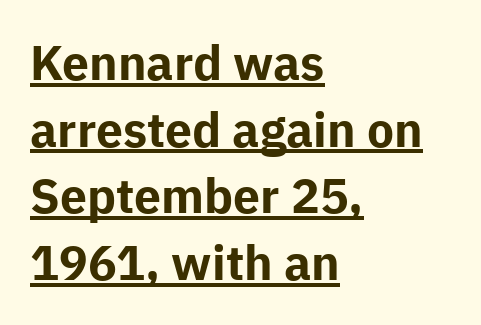
The image shows 48 px bold sans-serif type, upright; set left-aligned, normal line spacing (1.39x), normal letter spacing, underlined; low stroke contrast and a medium x-height.
